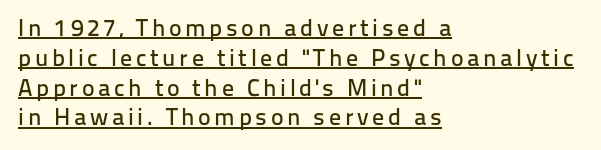
{"italic": "no", "underline": "yes", "align": "left", "line_spacing_ratio": 1.24, "glyph_px": 24}
